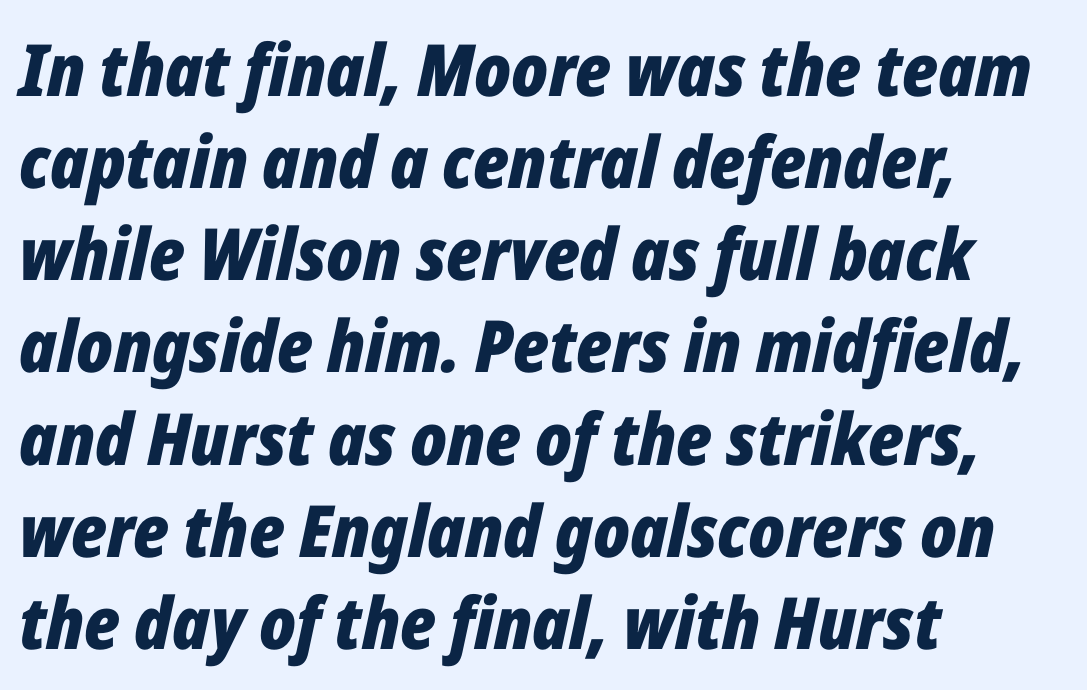
Q: Is the text bold? A: Yes.
Q: Is the text italic (slanted)? A: Yes, it leans right by about 12 degrees.
Q: Is the text underlined? A: No.
Q: How is the paragraph aligned? A: Left-aligned.
Q: Is the spacing between letters normal or unusually wide? A: Normal.
Q: Is the spacing between lines tight, normal or loose? A: Normal.
Q: Width (condensed, normal, or wide)? A: Condensed.
Q: Stroke contrast? A: Low.
Q: x-height? A: Medium.
Q: Monospaced? A: No.
